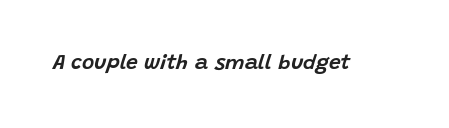
The image shows 21 px text type, italic (leaning right); set normal letter spacing, not underlined.
